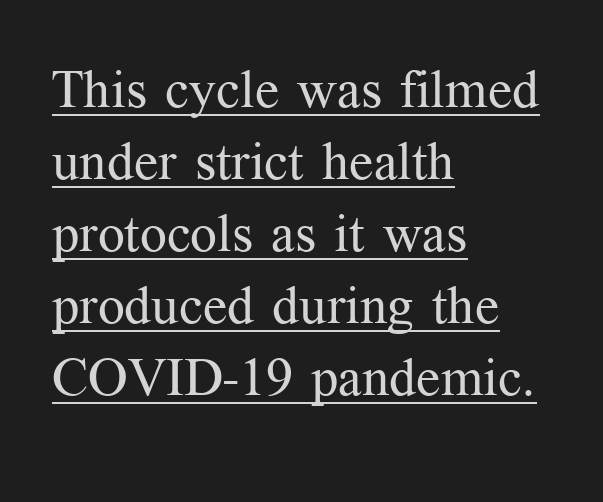
Regular leading. You can tell it's not italic because the verticals are truly vertical. To sum up the face: it has serifs. The passage shown is underscored from start to finish. Character widths vary here, with narrow letters taking less room than wide ones.
